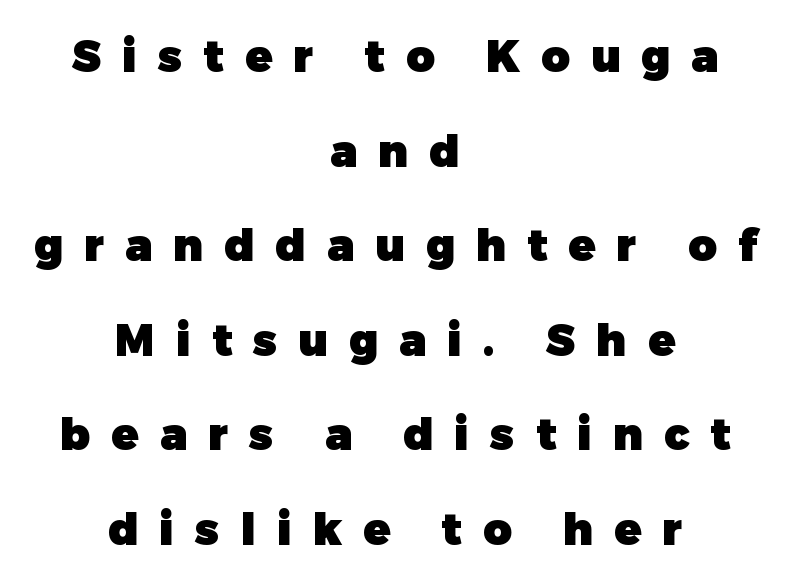
The image shows 44 px heavy sans-serif type, upright; set centered, loose line spacing (2.15x), unusually wide letter spacing (+0.48 em), not underlined; low stroke contrast and a medium x-height.
